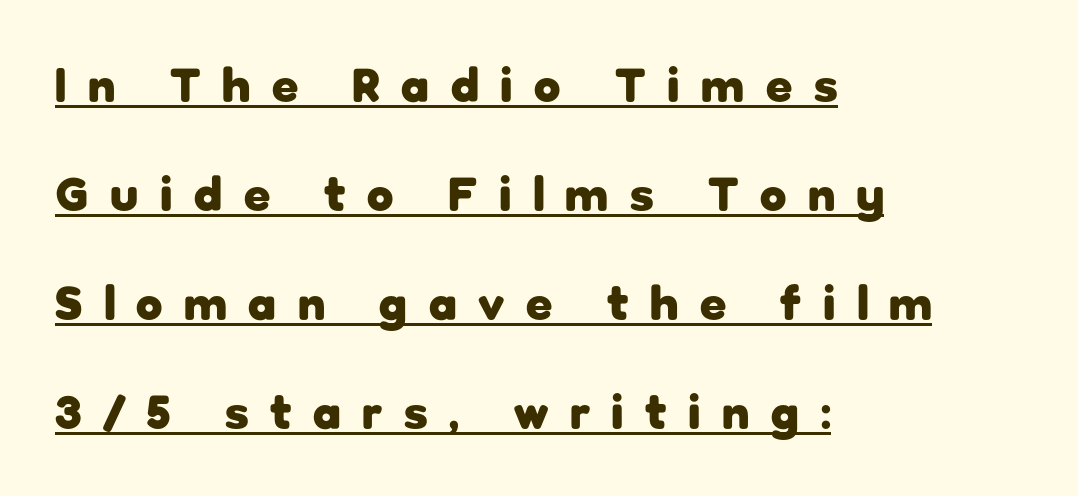
{"serif": "no", "italic": "no", "bold": "yes", "weight": "heavy", "width": "normal", "stroke_contrast": "low", "x_height": "medium", "monospaced": "no", "underline": "yes", "align": "left", "line_spacing": "loose", "line_spacing_ratio": 2.27, "letter_spacing": "wide", "letter_spacing_em": 0.45, "glyph_px": 48}
